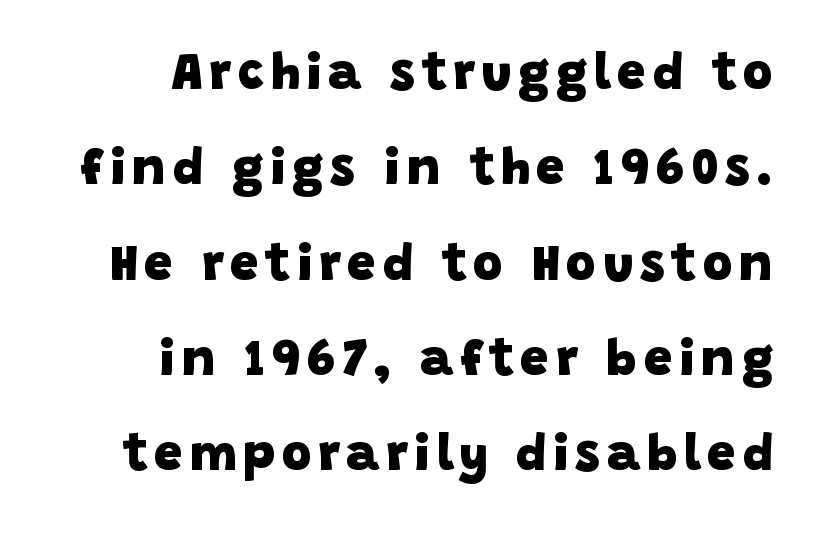
The image shows 51 px heavy sans-serif type; set right-aligned, line spacing 1.87x, not underlined; low stroke contrast and a large x-height.
